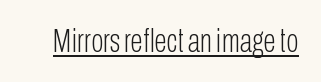
Default kerning and tracking; the words read as compact shapes. Think of a printed novel: that variable character pitch is what you see here. This rendering employs a face without finishing strokes, i.e., a sans-serif. The letters stand upright; this is a roman face. Heft: none added — not bold. Does a line run under the words? Yes, clearly.
